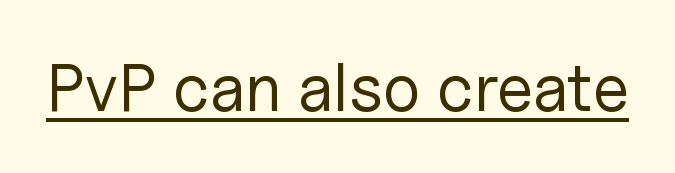
{"serif": "no", "italic": "no", "bold": "no", "weight": "regular", "width": "normal", "stroke_contrast": "low", "x_height": "medium", "monospaced": "no", "underline": "yes", "letter_spacing": "normal", "letter_spacing_em": 0.0, "glyph_px": 67}
